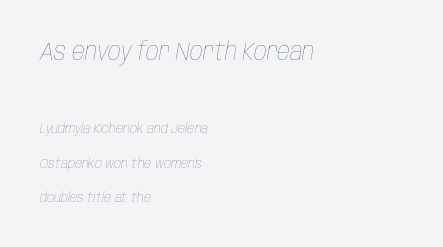
{"italic": "yes", "lean": "right", "slant_degrees": 10, "bold": "no", "underline": "no", "align": "left", "line_spacing": "loose", "line_spacing_ratio": 2.46, "letter_spacing": "normal", "letter_spacing_em": 0.0, "larger_block": "first", "size_ratio": 1.79, "glyph_px": 25}
